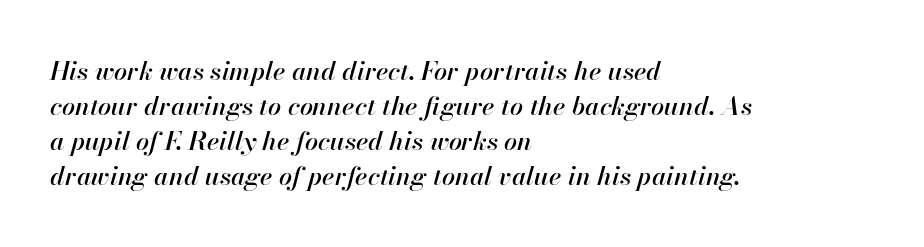
{"italic": "yes", "lean": "right", "slant_degrees": 13, "underline": "no", "align": "left", "line_spacing": "normal", "line_spacing_ratio": 1.35, "letter_spacing": "normal", "letter_spacing_em": 0.0, "glyph_px": 26}
